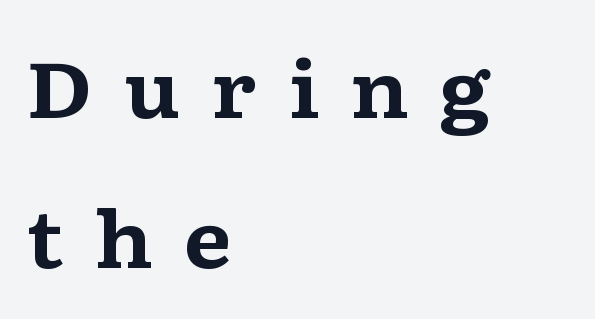
Q: Is the text bold? A: Yes.
Q: Is the text italic (slanted)? A: No, it is upright.
Q: Is the typeface a serif or a sans-serif typeface? A: Serif.
Q: Is the text underlined? A: No.
Q: How is the paragraph aligned? A: Left-aligned.
Q: Is the spacing between letters normal or unusually wide? A: Unusually wide.
Q: Is the spacing between lines tight, normal or loose? A: Loose.
Q: Width (condensed, normal, or wide)? A: Wide.
Q: Stroke contrast? A: Medium.
Q: x-height? A: Medium.
Q: Monospaced? A: No.
